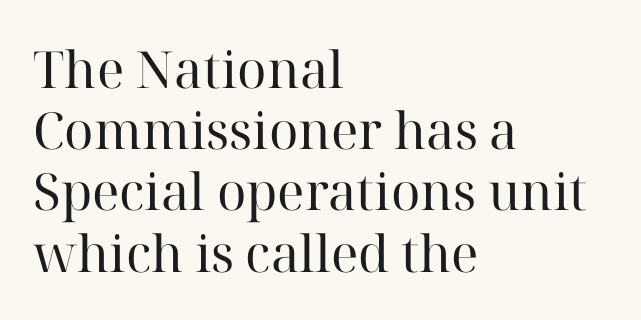
The image shows 51 px regular-weight serif type, upright; set left-aligned, line spacing 1.2x, normal letter spacing, not underlined; high stroke contrast and a medium x-height.
